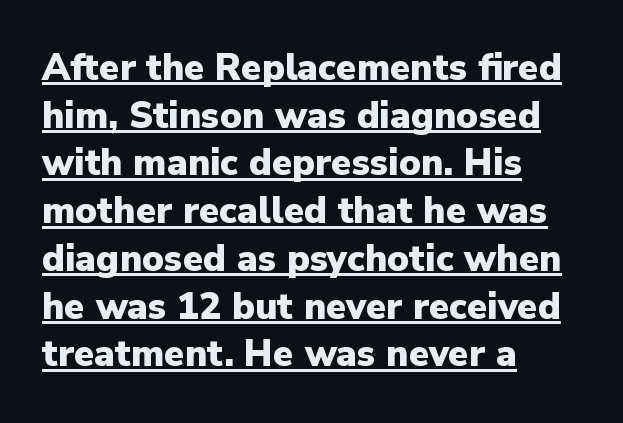
The image shows 37 px heavy sans-serif type, upright; set left-aligned, normal line spacing (1.29x), normal letter spacing, underlined; low stroke contrast and a medium x-height.
